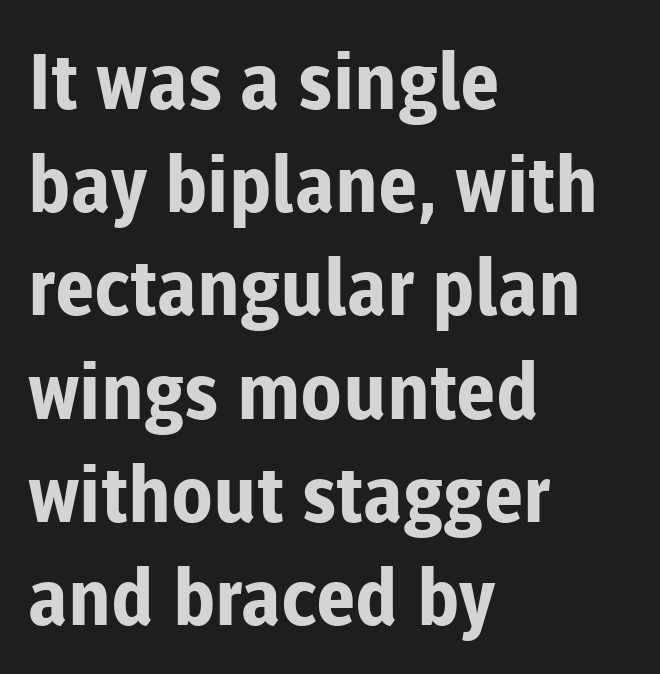
{"serif": "no", "italic": "no", "bold": "yes", "weight": "bold", "width": "normal", "stroke_contrast": "low", "x_height": "medium", "monospaced": "no", "underline": "no", "align": "left", "line_spacing": "normal", "line_spacing_ratio": 1.34, "letter_spacing": "normal", "letter_spacing_em": 0.0, "glyph_px": 77}
